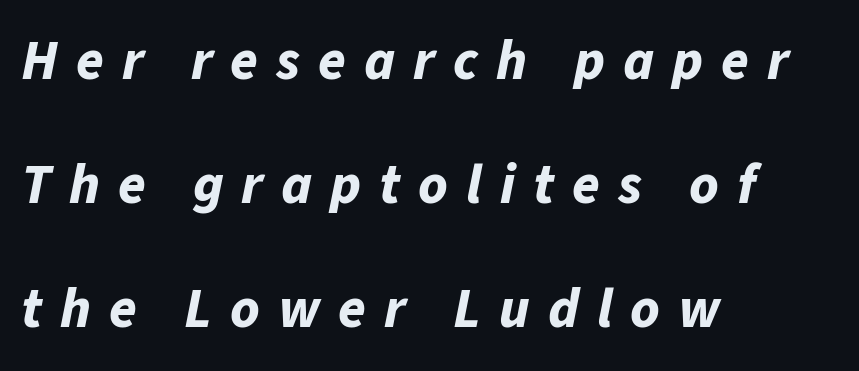
Pretty heavy lettering here — definitely bold. The lines are quadded left. Leading: increased. Is this a fixed-width face? No — the glyphs have proportional, varying widths. Characters follow at a spacing far wider than the type designer built in. The gap between lines stays unmarked.
